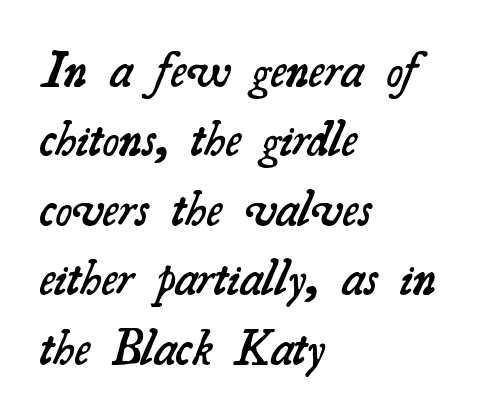
{"serif": "yes", "bold": "semi", "weight": "semibold", "width": "normal", "stroke_contrast": "medium", "x_height": "small", "monospaced": "no", "underline": "no", "align": "left", "line_spacing": "normal", "line_spacing_ratio": 1.39, "letter_spacing": "normal", "letter_spacing_em": 0.0, "glyph_px": 50}
